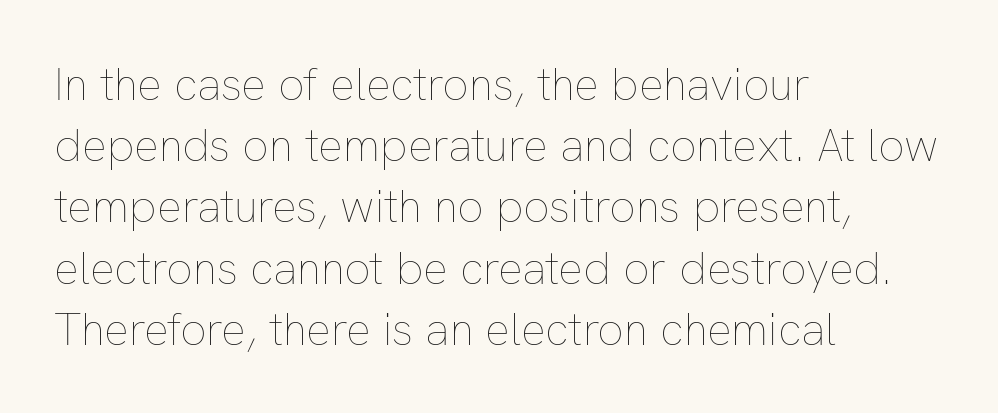
Q: Is the text bold? A: No.
Q: Is the text italic (slanted)? A: No, it is upright.
Q: Is the text underlined? A: No.
Q: How is the paragraph aligned? A: Left-aligned.
Q: Is the spacing between letters normal or unusually wide? A: Normal.
Q: Is the spacing between lines tight, normal or loose? A: Normal.
Q: Width (condensed, normal, or wide)? A: Normal.
Q: Stroke contrast? A: Low.
Q: x-height? A: Medium.
Q: Monospaced? A: No.
